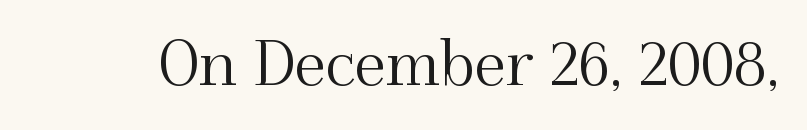
{"serif": "yes", "italic": "no", "width": "normal", "stroke_contrast": "medium", "x_height": "small", "monospaced": "no", "underline": "no", "letter_spacing": "normal", "letter_spacing_em": 0.0, "glyph_px": 63}
